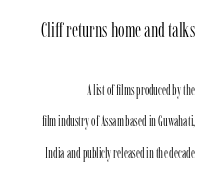
The image shows 21 px text type, upright; set right-aligned, loose line spacing (2.24x), normal letter spacing, not underlined; the first (top) block is 1.5x larger.
